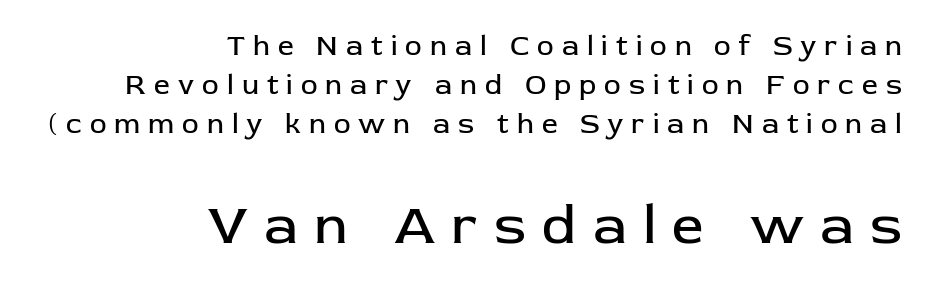
The weight would be labelled regular, book, light, or lighter still. The lines in this sample share a right terminus and differ only in where they begin. A typesetter would call this heavily tracked-out type. Are there feet on the stems? There aren't — it's a sans.
